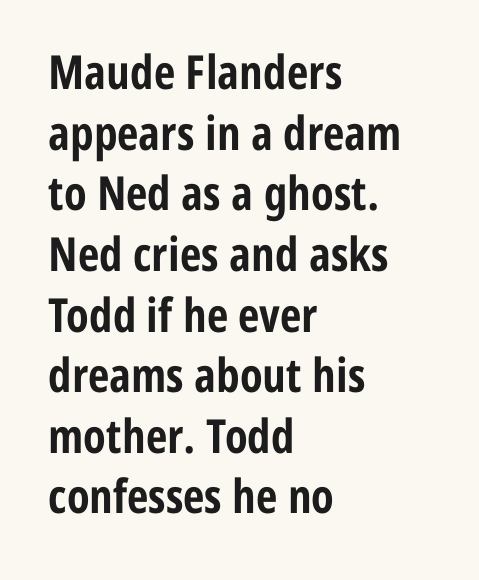
{"serif": "no", "italic": "no", "bold": "yes", "weight": "bold", "width": "condensed", "stroke_contrast": "low", "x_height": "medium", "monospaced": "no", "underline": "no", "align": "left", "line_spacing": "normal", "line_spacing_ratio": 1.29, "letter_spacing": "normal", "letter_spacing_em": 0.0, "glyph_px": 47}
